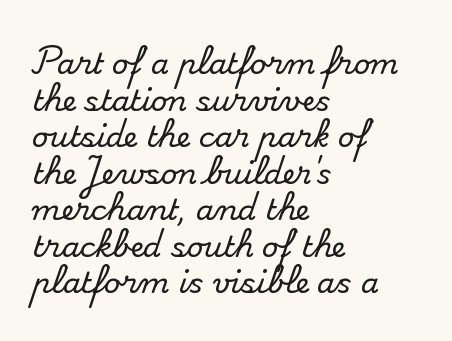
How would I describe the line gaps? Plain and ordinary. Left-aligned paragraph, ragged on the right. Nothing unusual about the tracking: characters are spaced as the font intends.
